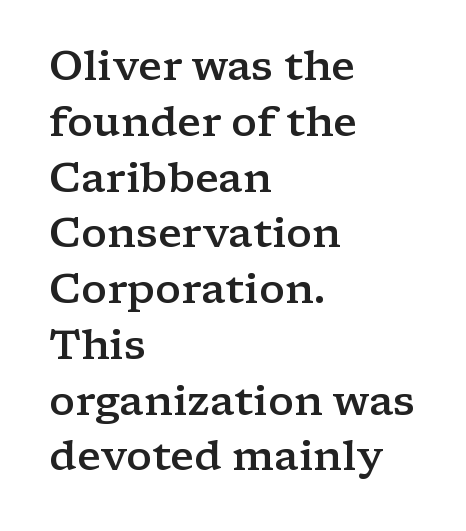
Q: Is the text bold? A: Semi-bold.
Q: Is the text italic (slanted)? A: No, it is upright.
Q: Is the typeface a serif or a sans-serif typeface? A: Serif.
Q: Is the text underlined? A: No.
Q: How is the paragraph aligned? A: Left-aligned.
Q: Is the spacing between letters normal or unusually wide? A: Normal.
Q: Is the spacing between lines tight, normal or loose? A: Normal.
Q: Width (condensed, normal, or wide)? A: Wide.
Q: Stroke contrast? A: Low.
Q: x-height? A: Medium.
Q: Monospaced? A: No.
